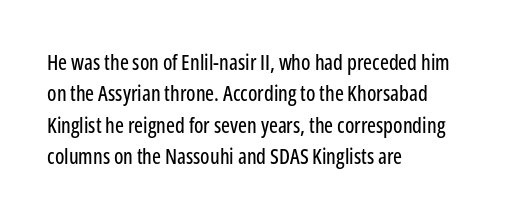
Unmarked baselines from the first word to the last. Every character sits straight up, as roman type does. The lines in this sample share a left origin and differ only in where they stop. Summary of vertical rhythm: regular, with standard interline spacing. Inter-character spacing is left at the font's built-in metrics.
